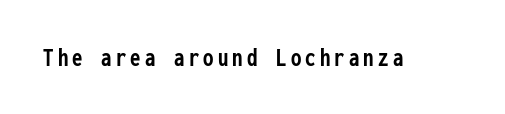
{"italic": "no", "bold": "yes", "underline": "no", "glyph_px": 26}
